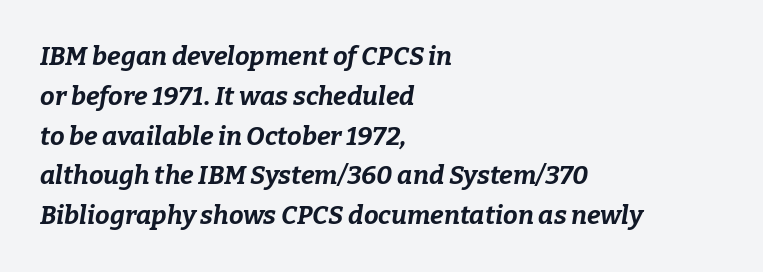
The image shows 26 px bold type, italic (leaning right); set left-aligned, normal line spacing (1.53x), normal letter spacing, not underlined.
